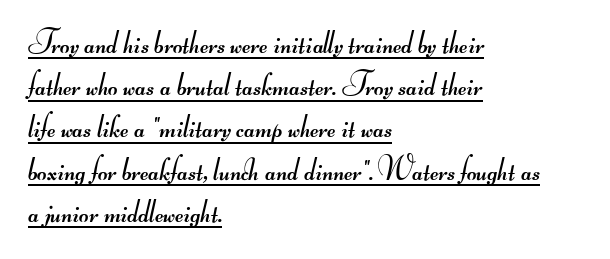
Q: Is the text bold? A: No.
Q: Is the typeface a serif or a sans-serif typeface? A: Sans-serif.
Q: Is the text underlined? A: Yes.
Q: How is the paragraph aligned? A: Left-aligned.
Q: Is the spacing between letters normal or unusually wide? A: Normal.
Q: Is the spacing between lines tight, normal or loose? A: Normal.
Q: Width (condensed, normal, or wide)? A: Wide.
Q: Stroke contrast? A: Medium.
Q: Monospaced? A: No.
